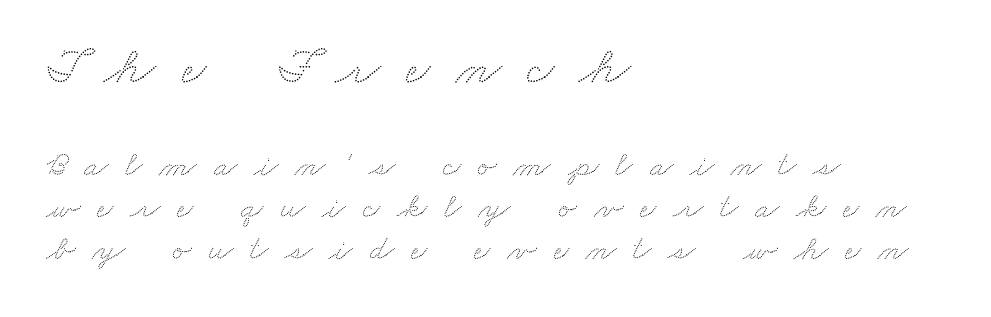
Larger block? The one above; the one below is distinctly smaller. Notice how the passage keeps a crisp vertical edge on the left only. Note the varied advance widths — an 'i' is clearly narrower than an 'm'. There is plenty of visible air inserted between adjacent glyphs.
